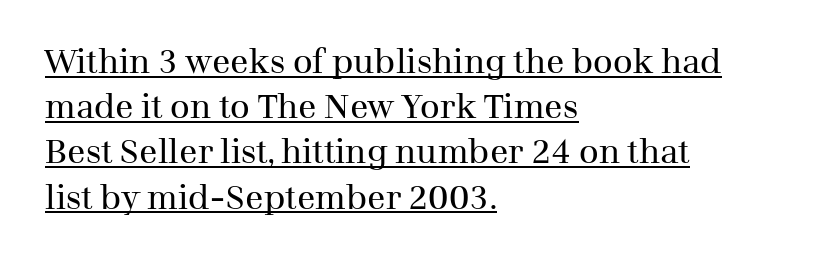
{"serif": "yes", "italic": "no", "bold": "no", "weight": "regular", "width": "normal", "stroke_contrast": "medium", "x_height": "medium", "monospaced": "no", "underline": "yes", "align": "left", "line_spacing": "normal", "line_spacing_ratio": 1.33, "letter_spacing": "normal", "letter_spacing_em": 0.0, "glyph_px": 34}
